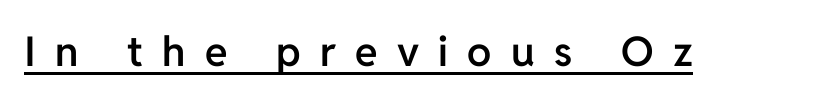
The typeface chosen for these lines omits serifs. You could not count columns in this text — the font is proportionally spaced. Honestly, the letter spacing is so wide it's the main thing you notice. The sample's only ornament is a line tracing under the words. This is the regular roman posture of the typeface.
